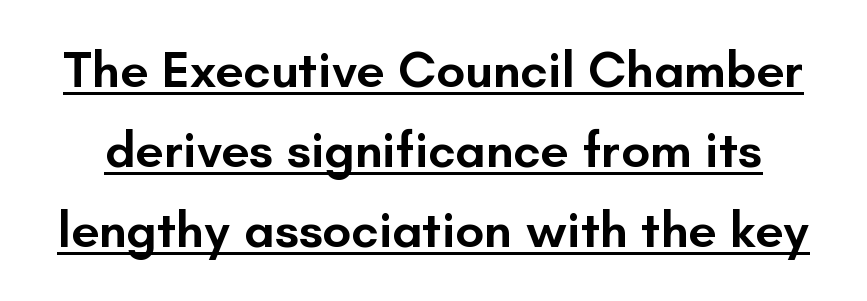
Typesetter's note: demi weight, one step under bold. Each letter's strokes conclude bluntly, with no projecting serifs. Regular leading. Think of a printed novel: that variable character pitch is what you see here. Quick note: underline on. What stands out about the letter spacing? Nothing — it is the standard amount.
